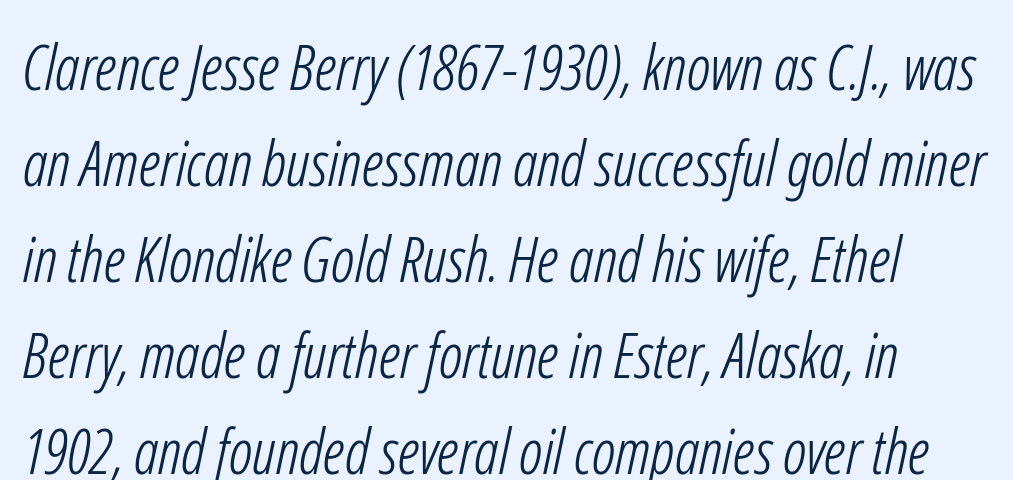
The designer left line spacing at the default. Here the glyphs are tracked normally, forming tight word shapes. Weight: not bold — regular or lighter. A typesetter would call this proportional, since set widths differ per character. Does the type have serifs? No, each stem ends abruptly. The words here are not underlined.
